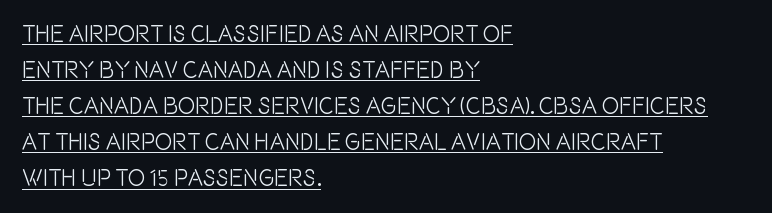
Q: Is the text italic (slanted)? A: No, it is upright.
Q: Is the text underlined? A: Yes.
Q: How is the paragraph aligned? A: Left-aligned.
Q: Is the spacing between letters normal or unusually wide? A: Normal.
Q: Is the spacing between lines tight, normal or loose? A: Normal.
